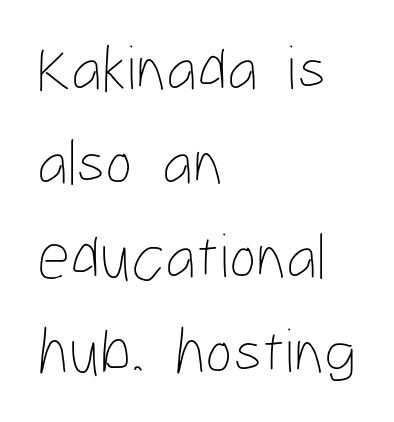
One glance says typical: line gaps are just what's usual. Words appear dense and cohesive because spacing is normal. Proportional: the letters do not fall into vertical columns. The text block is weighted toward the left margin, trailing off unevenly rightward.
